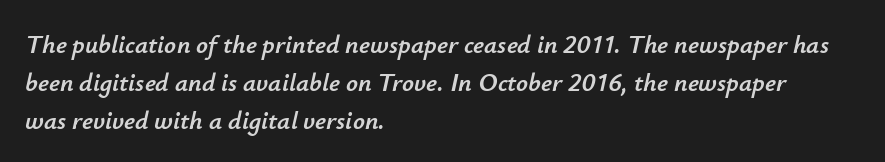
Q: Is the text italic (slanted)? A: Yes, it leans right by about 12 degrees.
Q: Is the text underlined? A: No.
Q: How is the paragraph aligned? A: Left-aligned.
Q: Is the spacing between letters normal or unusually wide? A: Normal.
Q: Is the spacing between lines tight, normal or loose? A: Normal.
